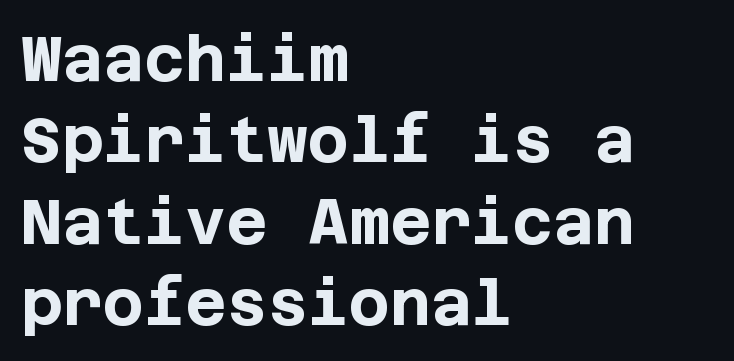
Q: Is the text bold? A: Yes.
Q: Is the text italic (slanted)? A: No, it is upright.
Q: Is the typeface a serif or a sans-serif typeface? A: Sans-serif.
Q: Is the text underlined? A: No.
Q: How is the paragraph aligned? A: Left-aligned.
Q: Is the spacing between letters normal or unusually wide? A: Normal.
Q: Is the spacing between lines tight, normal or loose? A: Normal.
Q: Width (condensed, normal, or wide)? A: Normal.
Q: Stroke contrast? A: Low.
Q: x-height? A: Large.
